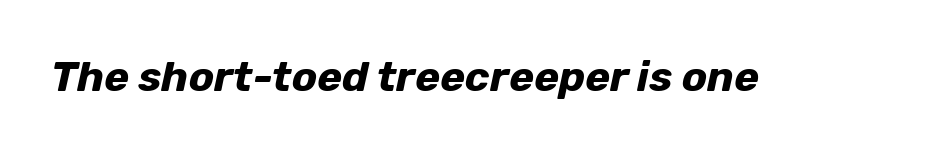
Q: Is the text bold? A: Yes.
Q: Is the text italic (slanted)? A: Yes, it leans right by about 12 degrees.
Q: Is the text underlined? A: No.
Q: Is the spacing between letters normal or unusually wide? A: Normal.
Q: Width (condensed, normal, or wide)? A: Normal.
Q: Stroke contrast? A: Low.
Q: x-height? A: Medium.
Q: Monospaced? A: No.
